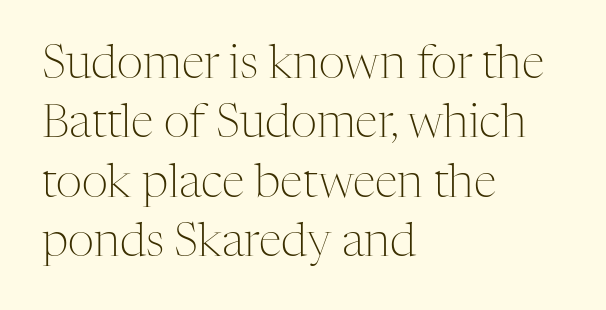
Each word holds together tightly as a unit, with standard inter-letter gaps. Horizontally, the lines are justified to the leading edge only. Varying glyph widths throughout — classic text-font behaviour. Heaviness? Minimal to ordinary, like unemphasized prose.
